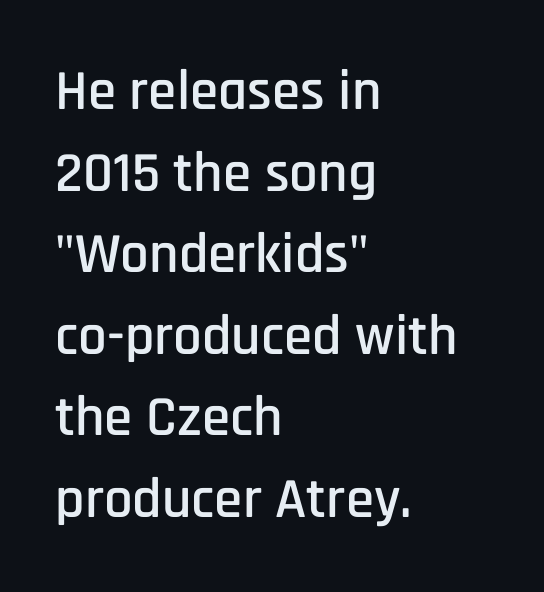
The letterforms sit shoulder to shoulder at normal distance. One glance says typical: line gaps are just what's usual. The space beneath each line is pristine and unruled. One-word summary of the alignment: left.
